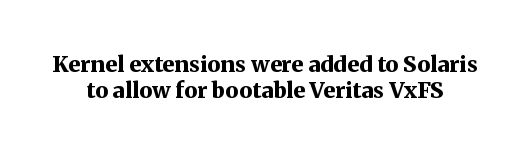
The image shows 22 px bold type, upright; set line spacing 1.17x, normal letter spacing, not underlined.
